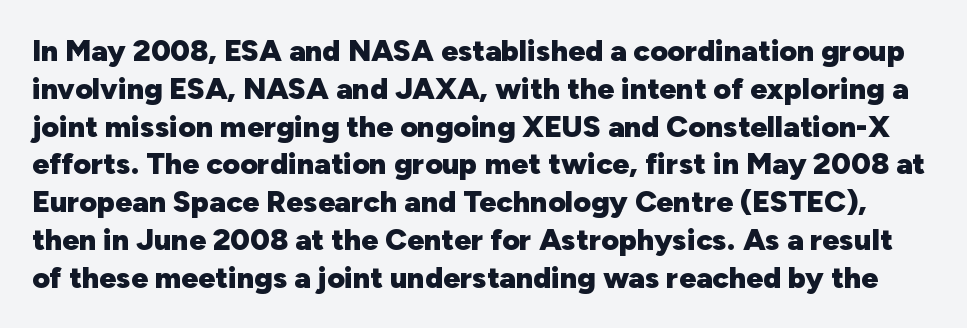
The image shows 30 px heavy sans-serif type, upright; set normal line spacing (1.26x), normal letter spacing, not underlined; low stroke contrast and a medium x-height.
